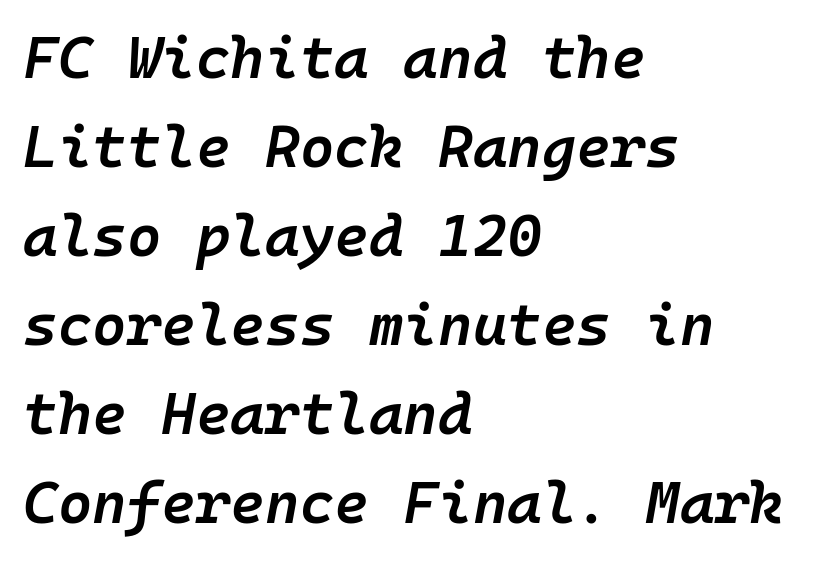
The typography opts for an oblique posture over an upright one. Casual observation: everything's shoved over to the left. Underlining? Definitely not there. Students, note that the glyphs here touch the page at normal intervals. A bit beefed up — I'd call it semibold rather than bold. Each letter, wide or thin by design, is forced into the same width here.
